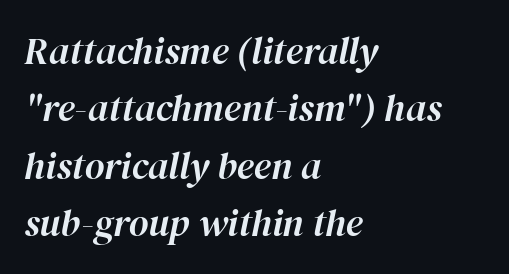
{"italic": "yes", "lean": "right", "slant_degrees": 12, "width": "normal", "stroke_contrast": "high", "x_height": "medium", "monospaced": "no", "underline": "no", "align": "left", "line_spacing": "normal", "line_spacing_ratio": 1.51, "letter_spacing": "normal", "letter_spacing_em": 0.0, "glyph_px": 38}
